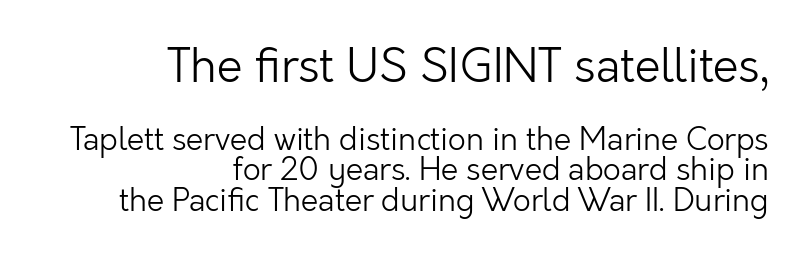
{"serif": "no", "italic": "no", "bold": "no", "weight": "light", "width": "normal", "stroke_contrast": "low", "x_height": "medium", "monospaced": "no", "underline": "no", "align": "right", "line_spacing": "tight", "line_spacing_ratio": 0.97, "letter_spacing": "normal", "letter_spacing_em": 0.0, "larger_block": "first", "size_ratio": 1.48, "glyph_px": 46}
